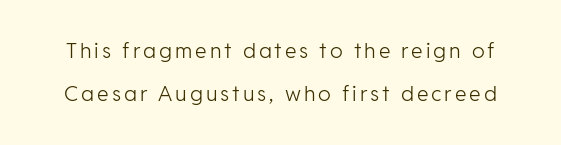
Tall strokes in this sample are plumb rather than angled. Rows of type keep a wide berth in the vertical direction. Check under the words: just untouched page. Weight: not bold — regular or lighter.
